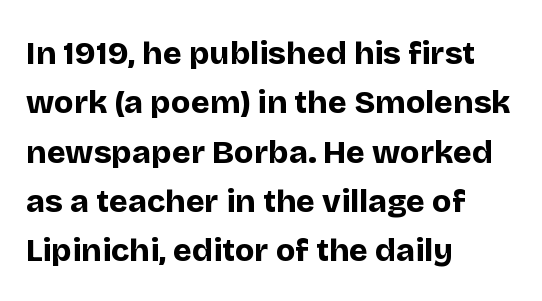
{"serif": "no", "italic": "no", "bold": "yes", "weight": "bold", "width": "normal", "stroke_contrast": "low", "x_height": "large", "monospaced": "no", "underline": "no", "align": "left", "line_spacing": "normal", "line_spacing_ratio": 1.54, "letter_spacing": "normal", "letter_spacing_em": 0.0, "glyph_px": 32}
